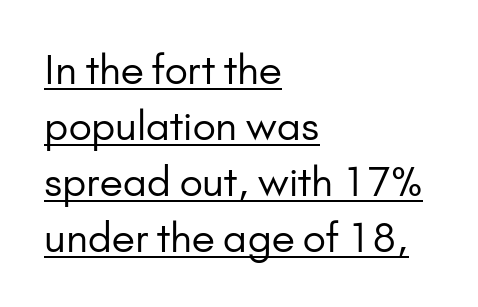
The rendering uses natural spacing where letterforms have individual widths. The font's upright variant was chosen for this text. You could call the tracking neutral — neither tight nor loose. Each line starts at the same left margin while the right side varies.
